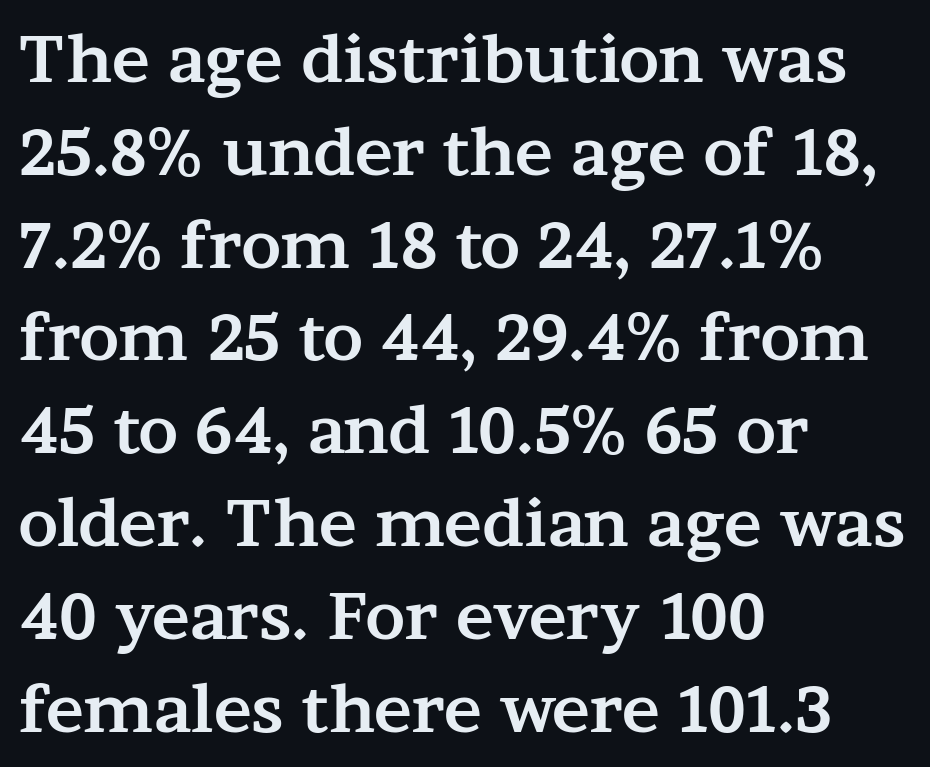
Q: Is the text bold? A: Yes.
Q: Is the text italic (slanted)? A: No, it is upright.
Q: Is the typeface a serif or a sans-serif typeface? A: Serif.
Q: Is the text underlined? A: No.
Q: How is the paragraph aligned? A: Left-aligned.
Q: Is the spacing between letters normal or unusually wide? A: Normal.
Q: Is the spacing between lines tight, normal or loose? A: Normal.
Q: Width (condensed, normal, or wide)? A: Wide.
Q: Stroke contrast? A: Medium.
Q: x-height? A: Medium.
Q: Monospaced? A: No.
